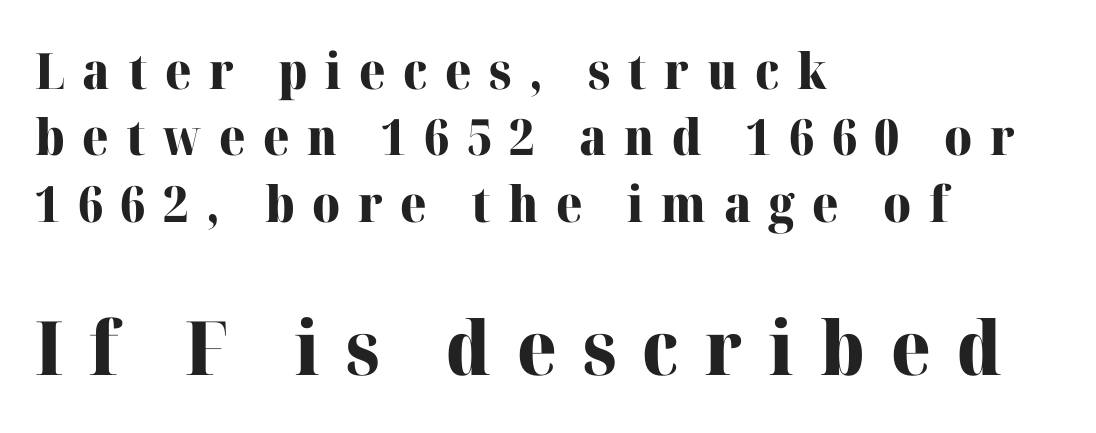
The image shows 75 px heavy serif type, upright; set left-aligned, normal line spacing (1.33x), unusually wide letter spacing (+0.35 em), not underlined; the second (bottom) block is 1.5x larger; high stroke contrast and a medium x-height.
